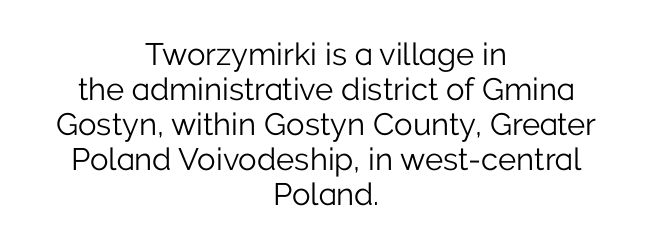
Q: Is the text bold? A: No.
Q: Is the text italic (slanted)? A: No, it is upright.
Q: Is the typeface a serif or a sans-serif typeface? A: Sans-serif.
Q: Is the text underlined? A: No.
Q: How is the paragraph aligned? A: Centered.
Q: Is the spacing between letters normal or unusually wide? A: Normal.
Q: Is the spacing between lines tight, normal or loose? A: Tight.
Q: Width (condensed, normal, or wide)? A: Normal.
Q: Stroke contrast? A: Low.
Q: x-height? A: Medium.
Q: Monospaced? A: No.
